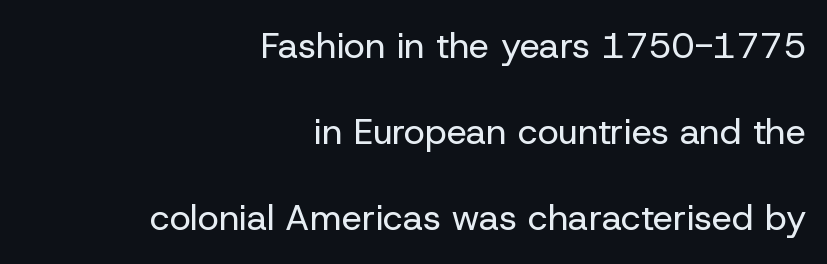
{"serif": "no", "italic": "no", "bold": "no", "weight": "regular", "width": "normal", "stroke_contrast": "low", "x_height": "medium", "monospaced": "no", "underline": "no", "align": "right", "line_spacing": "loose", "line_spacing_ratio": 2.39, "letter_spacing": "normal", "letter_spacing_em": 0.0, "glyph_px": 36}
